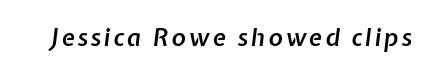
The image shows 24 px text type, italic (leaning right); set not underlined.
